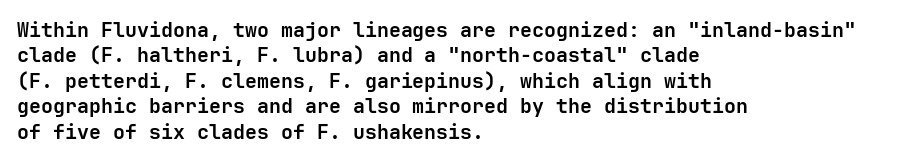
{"italic": "no", "bold": "yes", "underline": "no", "align": "left", "line_spacing": "normal", "line_spacing_ratio": 1.27, "letter_spacing": "normal", "letter_spacing_em": 0.0, "glyph_px": 20}
